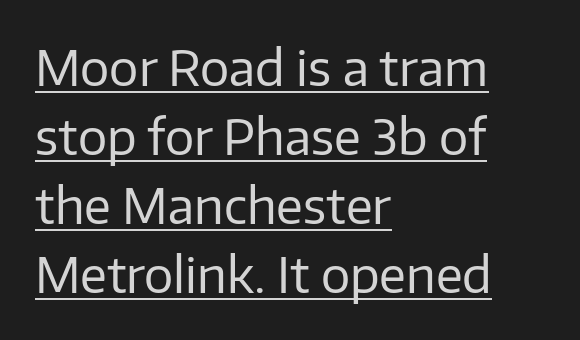
The lines are quadded left. You can tell it's not italic because the verticals are truly vertical. Normally led — the rows are evenly, conventionally spaced. A typesetter would call this proportional, since set widths differ per character. Is the type heavy? It reads as light-to-regular instead. Look at the tracking — it's just the regular setting, nothing added.
